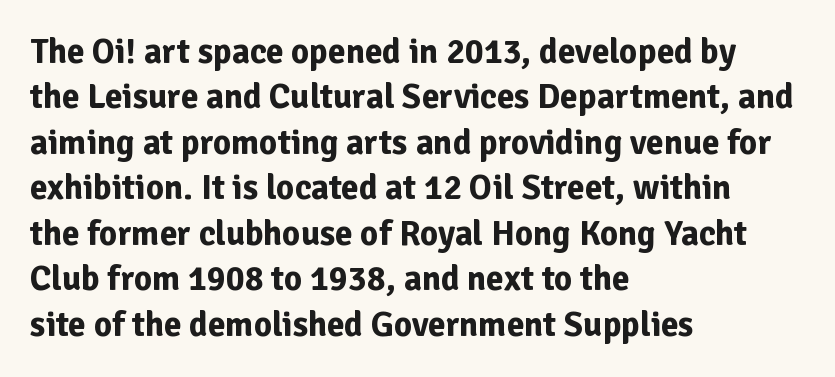
Bare-footed words on every line. The designer left line spacing at the default. Each word holds together tightly as a unit, with standard inter-letter gaps. Is there any slant? The stems are plumb. Here the designer chose a conventional face with non-uniform glyph widths.
